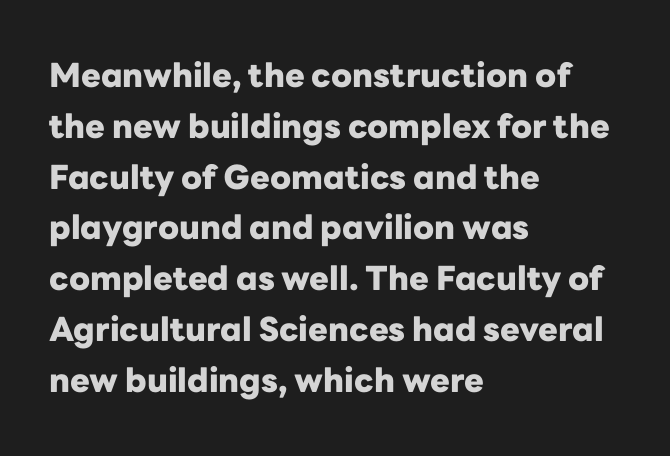
Q: Is the text bold? A: Yes.
Q: Is the text italic (slanted)? A: No, it is upright.
Q: Is the typeface a serif or a sans-serif typeface? A: Sans-serif.
Q: Is the text underlined? A: No.
Q: How is the paragraph aligned? A: Left-aligned.
Q: Is the spacing between letters normal or unusually wide? A: Normal.
Q: Is the spacing between lines tight, normal or loose? A: Normal.
Q: Width (condensed, normal, or wide)? A: Normal.
Q: Stroke contrast? A: Low.
Q: x-height? A: Medium.
Q: Monospaced? A: No.
